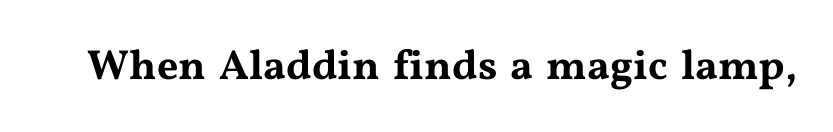
The image shows 42 px wide serif type, upright; set normal letter spacing, not underlined; medium stroke contrast and a medium x-height.
